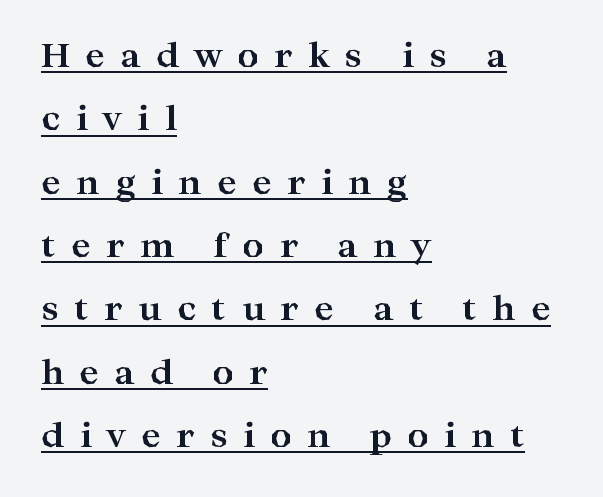
The image shows 33 px bold, wide serif type, upright; set left-aligned, loose line spacing (1.92x), unusually wide letter spacing (+0.47 em), underlined; high stroke contrast and a medium x-height.
